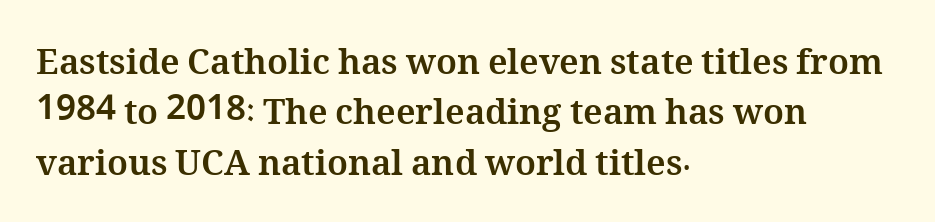
The image shows 35 px bold type, upright; set left-aligned, normal line spacing (1.44x), normal letter spacing, not underlined; medium stroke contrast and a medium x-height.
